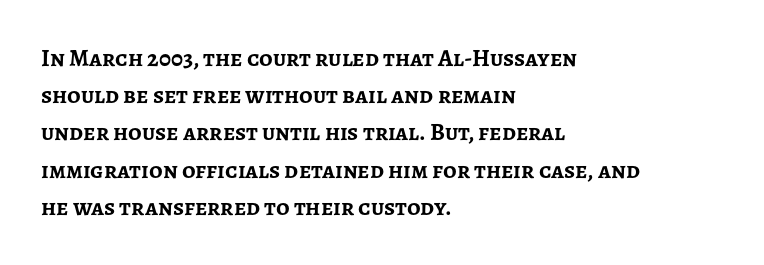
The image shows 24 px bold type, upright; set left-aligned, normal line spacing (1.55x), normal letter spacing, not underlined.
